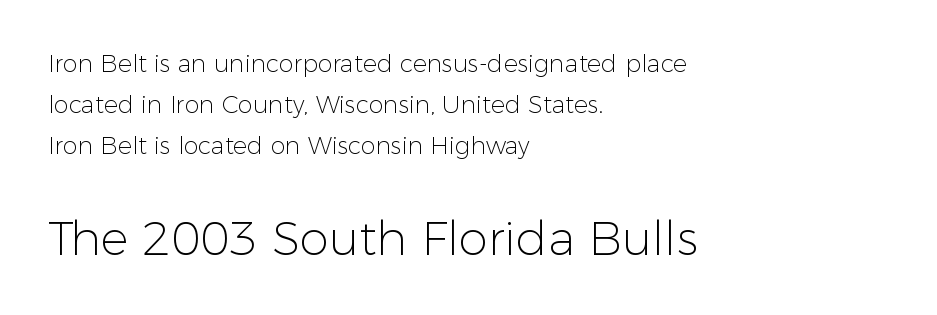
The image shows 47 px light sans-serif type, upright; set left-aligned, line spacing 1.71x, normal letter spacing, not underlined; the second (bottom) block is 1.96x larger; low stroke contrast and a medium x-height.
